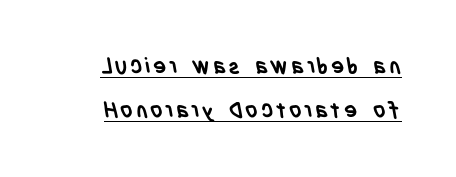
The image shows 22 px bold type; set loose line spacing (2.0x), underlined.
